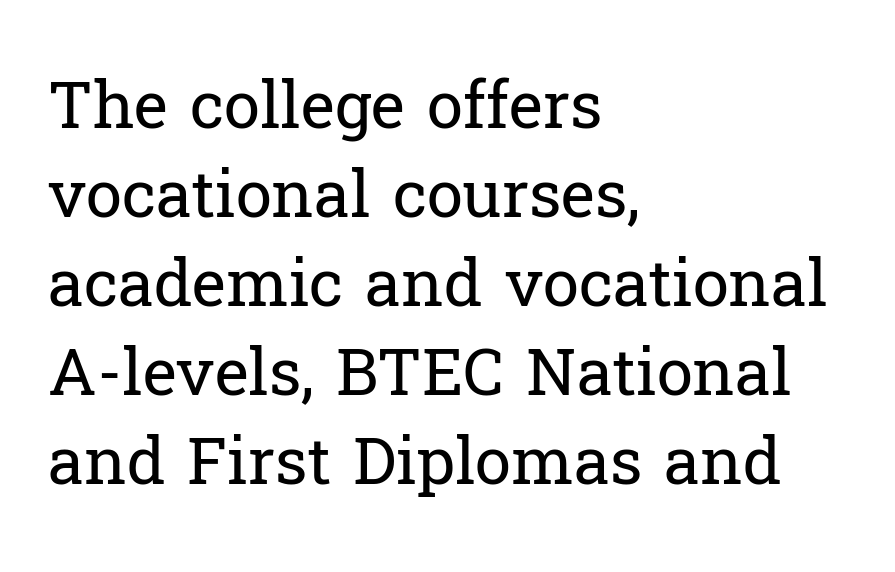
Tall strokes in this sample are plumb rather than angled. Think of a printed novel: that variable character pitch is what you see here. Horizontally, the lines are justified to the leading edge only. The rendering shows small feet on the letterforms — a serif design. Does extra space separate the letters? No, they use regular spacing. The cut favours lightness, reaching ordinary text weight at its darkest.
